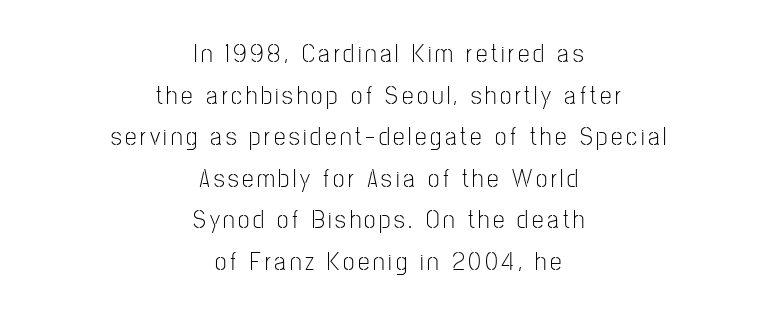
{"italic": "no", "bold": "no", "underline": "no", "align": "center", "line_spacing": "normal", "line_spacing_ratio": 1.6, "glyph_px": 26}
